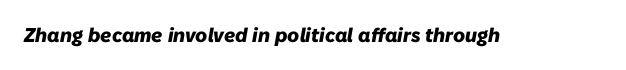
{"italic": "yes", "lean": "right", "slant_degrees": 10, "bold": "yes", "underline": "no", "letter_spacing": "normal", "letter_spacing_em": 0.0, "glyph_px": 20}
